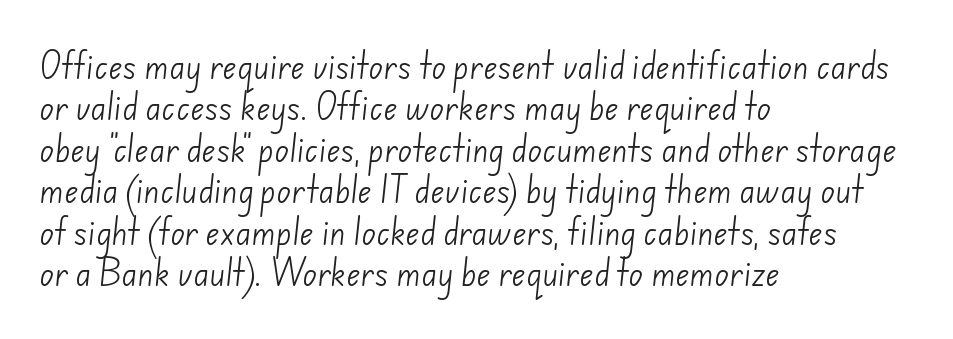
Note the varied advance widths — an 'i' is clearly narrower than an 'm'. Grotesque or geometric, the face here clearly has no serifs. If you measured baseline to baseline, you'd find a middling distance. These lines keep a tight, regular rhythm from letter to letter. Notice how the passage keeps a crisp vertical edge on the left only. Any mark beneath the type? The region is blank.
